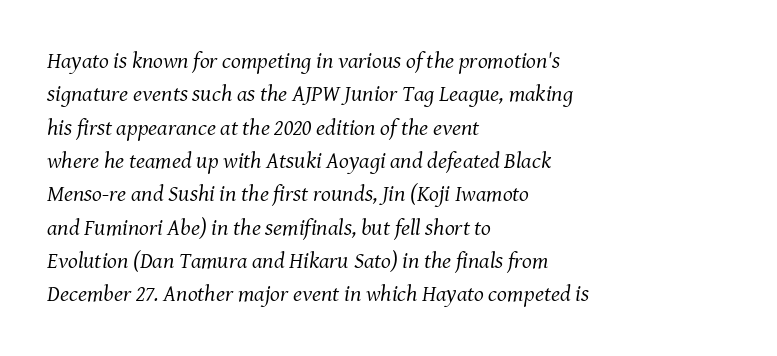
The rendering applies a slant to the glyphs. Letters have the restrained weight of plain body copy at most. Each row of text sits above clean, open space. The face used here is rendered with its standard letterfit. These lines are set flush left with a ragged right edge. Leading matches the norm, producing a regular column.
